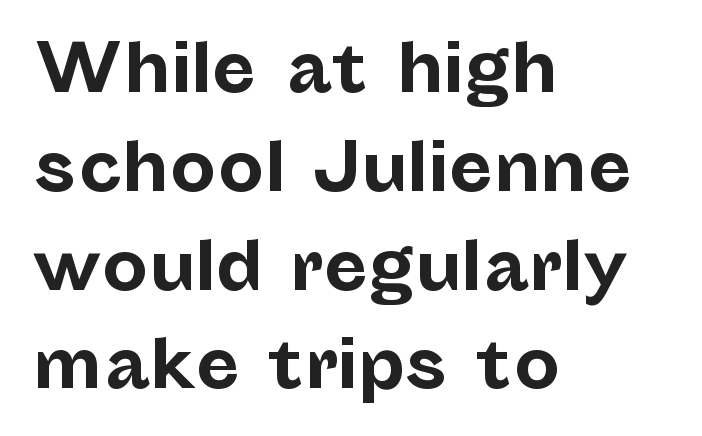
Q: Is the text bold? A: Yes.
Q: Is the text italic (slanted)? A: No, it is upright.
Q: Is the typeface a serif or a sans-serif typeface? A: Sans-serif.
Q: Is the text underlined? A: No.
Q: How is the paragraph aligned? A: Left-aligned.
Q: Is the spacing between letters normal or unusually wide? A: Normal.
Q: Is the spacing between lines tight, normal or loose? A: Normal.
Q: Width (condensed, normal, or wide)? A: Normal.
Q: Stroke contrast? A: Low.
Q: x-height? A: Medium.
Q: Monospaced? A: No.
